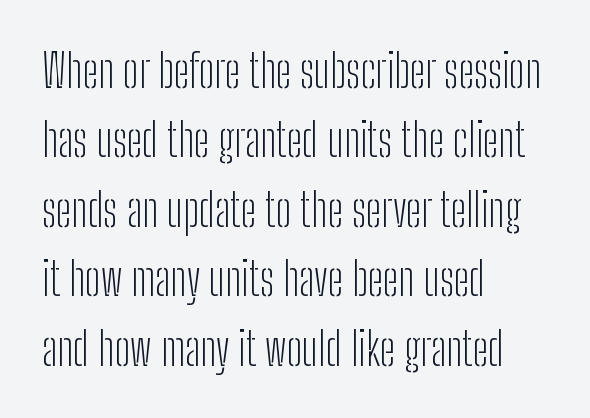
{"serif": "no", "italic": "no", "bold": "no", "weight": "light", "width": "condensed", "stroke_contrast": "low", "x_height": "medium", "monospaced": "no", "underline": "no", "align": "left", "line_spacing": "normal", "line_spacing_ratio": 1.51, "letter_spacing": "normal", "letter_spacing_em": 0.0, "glyph_px": 46}
